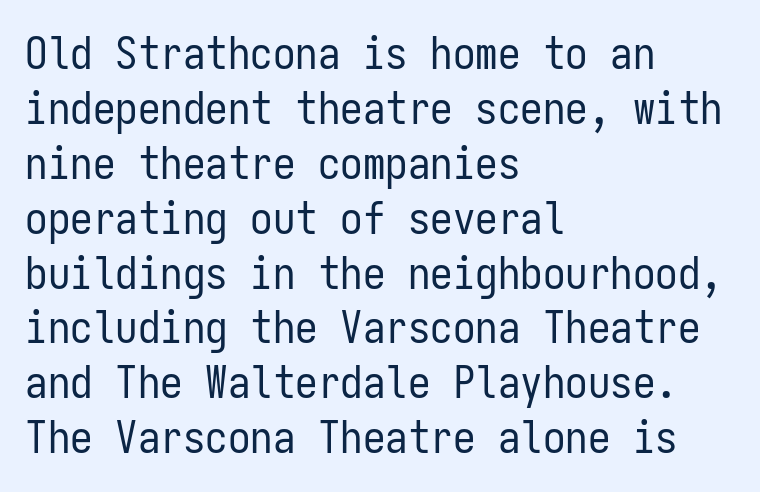
The typography opts for an upright posture over an oblique one. The font family rendered here belongs to the sans-serif group. Nobody touched the tracking dial on this one. Think of a typewriter: that constant character pitch is what you see here. Compared with a centered layout, this one pins lines to the left instead.
